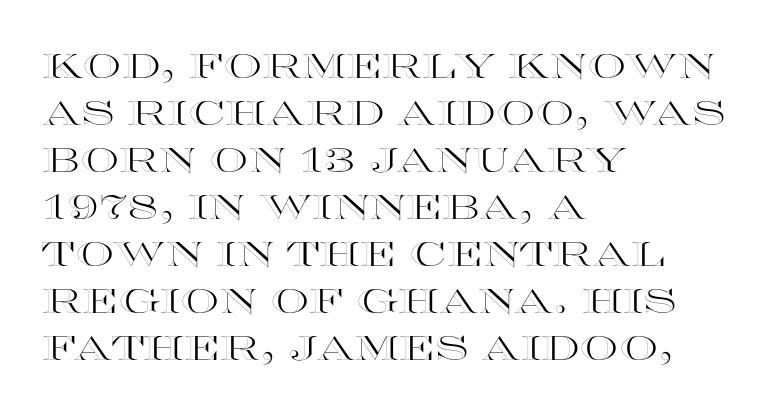
{"italic": "no", "width": "wide", "x_height": "large", "monospaced": "no", "underline": "no", "align": "left", "line_spacing": "normal", "line_spacing_ratio": 1.38, "letter_spacing": "normal", "letter_spacing_em": 0.0, "glyph_px": 34}
